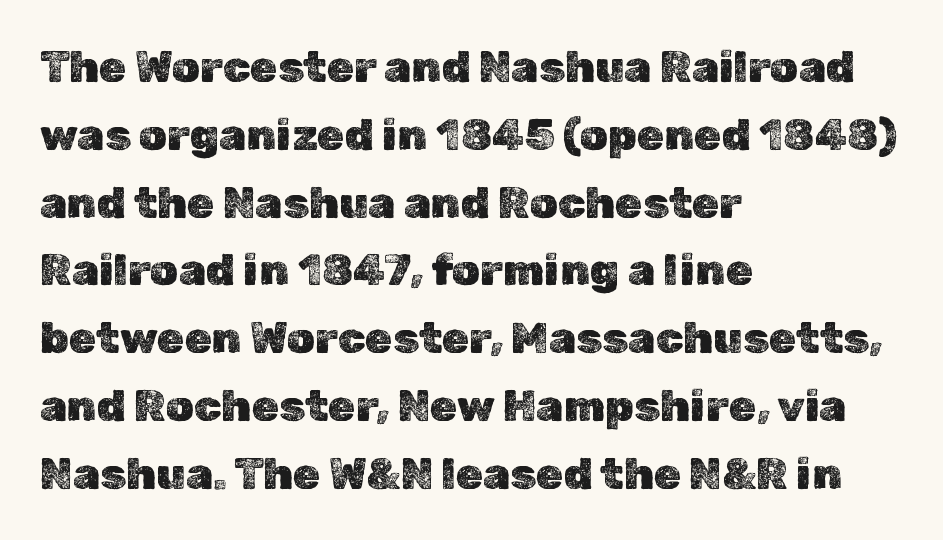
{"italic": "no", "width": "normal", "x_height": "medium", "monospaced": "no", "underline": "no", "align": "left", "line_spacing": "normal", "line_spacing_ratio": 1.54, "letter_spacing": "normal", "letter_spacing_em": 0.0, "glyph_px": 44}
